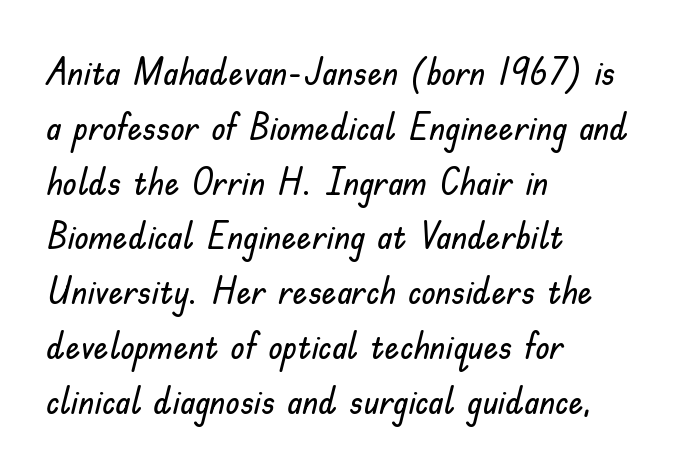
{"serif": "no", "width": "normal", "stroke_contrast": "low", "x_height": "small", "monospaced": "no", "underline": "no", "align": "left", "line_spacing": "normal", "line_spacing_ratio": 1.48, "letter_spacing": "normal", "letter_spacing_em": 0.0, "glyph_px": 37}
